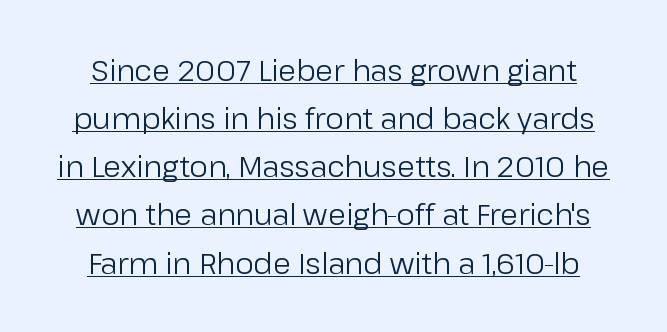
{"serif": "no", "italic": "no", "bold": "no", "weight": "regular", "width": "normal", "stroke_contrast": "low", "x_height": "medium", "monospaced": "no", "underline": "yes", "line_spacing": "normal", "line_spacing_ratio": 1.66, "letter_spacing": "normal", "letter_spacing_em": 0.0, "glyph_px": 29}
